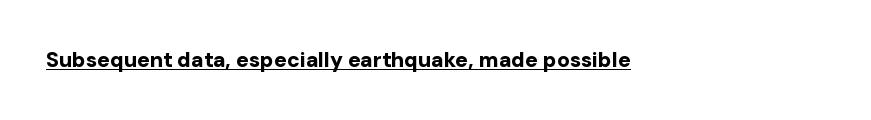
Q: Is the text bold? A: Yes.
Q: Is the text italic (slanted)? A: No, it is upright.
Q: Is the text underlined? A: Yes.
Q: Is the spacing between letters normal or unusually wide? A: Normal.
